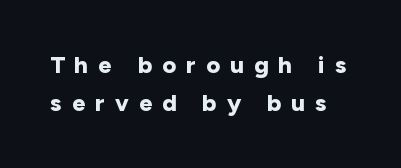
{"italic": "no", "bold": "yes", "underline": "no", "line_spacing": "normal", "line_spacing_ratio": 1.6, "letter_spacing": "wide", "letter_spacing_em": 0.42, "glyph_px": 24}
